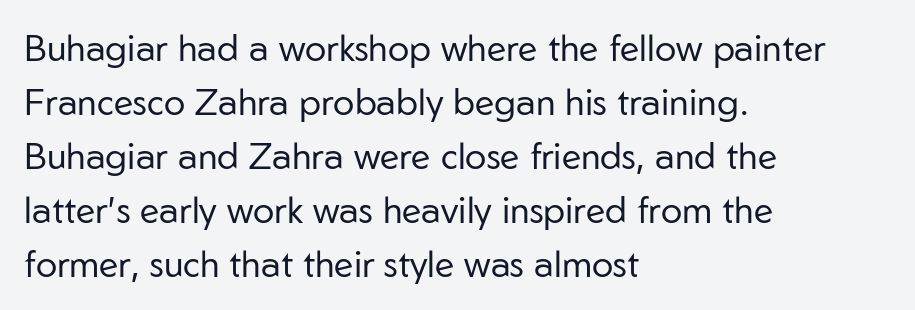
{"serif": "no", "italic": "no", "bold": "no", "weight": "regular", "width": "normal", "stroke_contrast": "low", "x_height": "medium", "monospaced": "no", "underline": "no", "align": "left", "line_spacing": "normal", "line_spacing_ratio": 1.5, "letter_spacing": "normal", "letter_spacing_em": 0.0, "glyph_px": 36}
